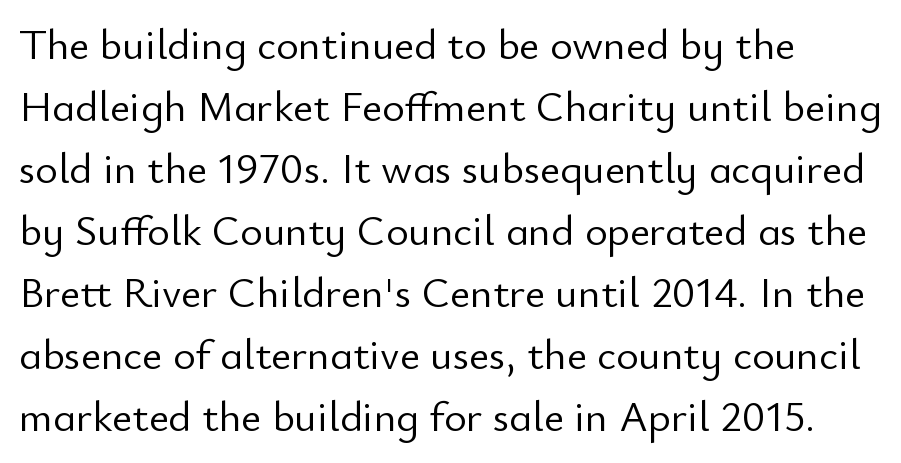
Q: Is the text bold? A: No.
Q: Is the text italic (slanted)? A: No, it is upright.
Q: Is the typeface a serif or a sans-serif typeface? A: Sans-serif.
Q: Is the text underlined? A: No.
Q: How is the paragraph aligned? A: Left-aligned.
Q: Is the spacing between letters normal or unusually wide? A: Normal.
Q: Is the spacing between lines tight, normal or loose? A: Normal.
Q: Width (condensed, normal, or wide)? A: Normal.
Q: Stroke contrast? A: Low.
Q: x-height? A: Small.
Q: Monospaced? A: No.
